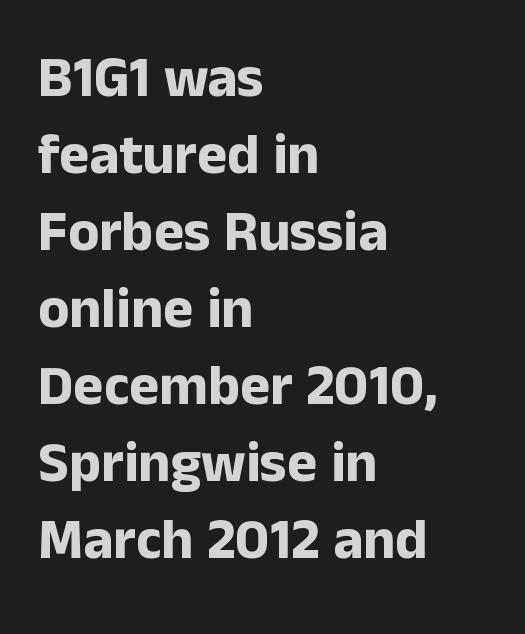
The image shows 57 px bold sans-serif type, upright; set left-aligned, normal line spacing (1.35x), normal letter spacing, not underlined; low stroke contrast and a medium x-height.
